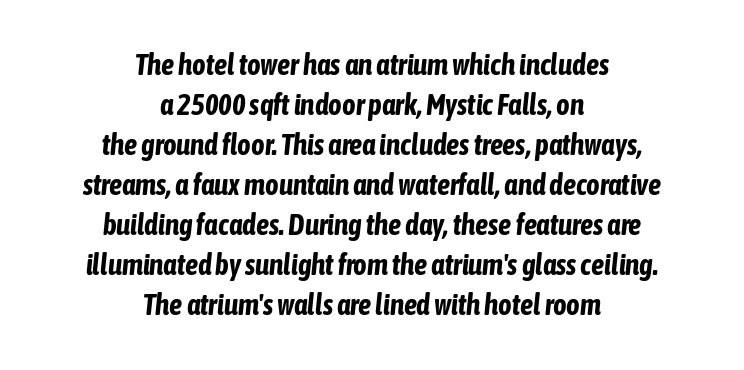
The image shows 29 px bold, condensed type, italic (leaning right); set centered, normal line spacing (1.38x), normal letter spacing, not underlined; low stroke contrast and a medium x-height.
